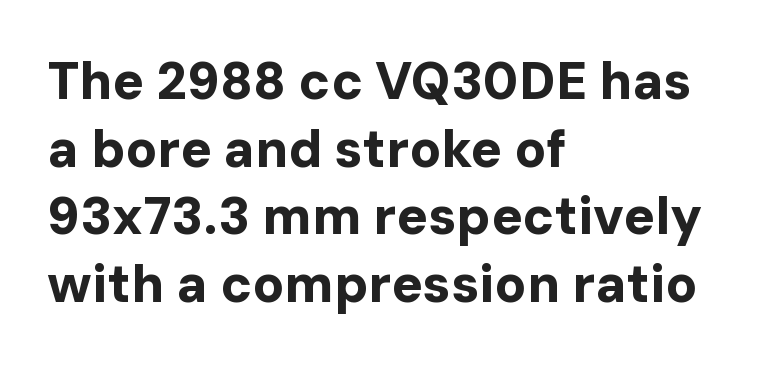
{"serif": "no", "italic": "no", "bold": "yes", "weight": "bold", "width": "normal", "stroke_contrast": "low", "x_height": "medium", "monospaced": "no", "underline": "no", "align": "left", "line_spacing": "normal", "line_spacing_ratio": 1.3, "letter_spacing": "normal", "letter_spacing_em": 0.0, "glyph_px": 52}
